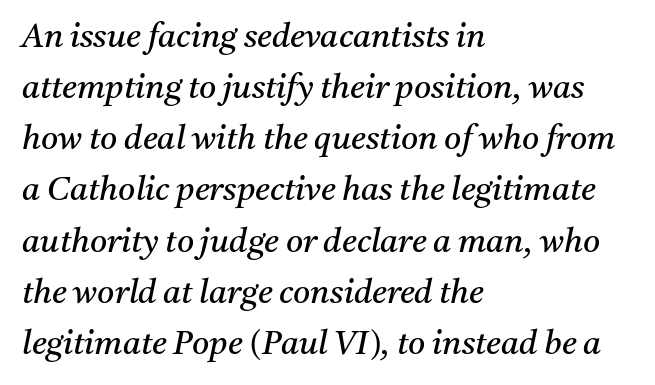
If you measured baseline to baseline, you'd find a middling distance. The letters advance in unequal steps, a hallmark of proportional type. The baseline area is clear. Every character sits at an angle, as italics do. Caption: multi-line text, flush left, ragged right.
